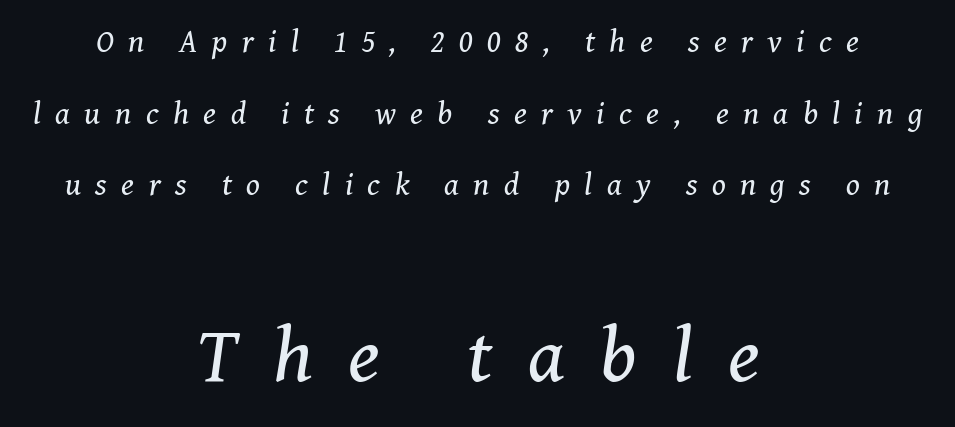
{"serif": "yes", "italic": "yes", "lean": "right", "slant_degrees": 8, "bold": "no", "weight": "regular", "width": "normal", "stroke_contrast": "medium", "x_height": "medium", "monospaced": "no", "underline": "no", "align": "center", "line_spacing": "loose", "line_spacing_ratio": 2.24, "letter_spacing": "wide", "letter_spacing_em": 0.45, "larger_block": "second", "size_ratio": 2.47, "glyph_px": 79}
